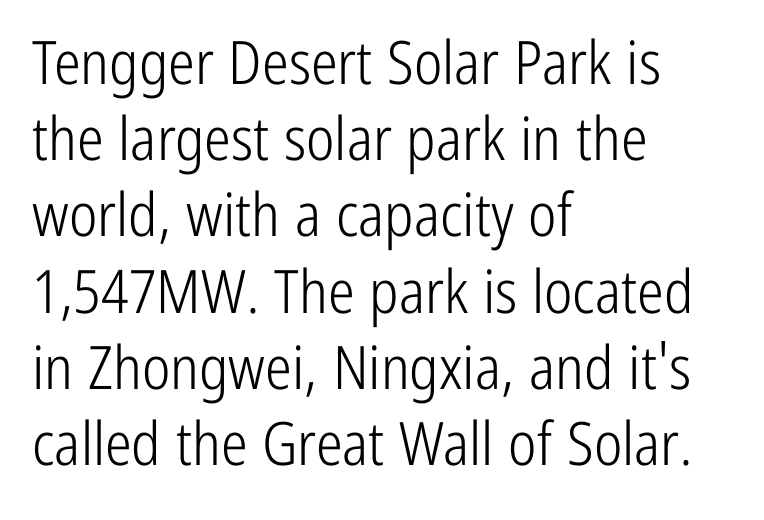
{"serif": "no", "italic": "no", "bold": "no", "weight": "light", "width": "condensed", "stroke_contrast": "low", "x_height": "medium", "monospaced": "no", "underline": "no", "align": "left", "line_spacing": "normal", "line_spacing_ratio": 1.27, "letter_spacing": "normal", "letter_spacing_em": 0.0, "glyph_px": 60}
